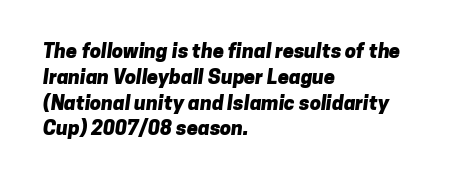
Summary of vertical rhythm: regular, with standard interline spacing. The passage is arranged the way most books set body copy — flush left. The characters look thick and weighty, a clear bold. Underlining? Definitely not there. No extra tracking has been applied to these lines.
